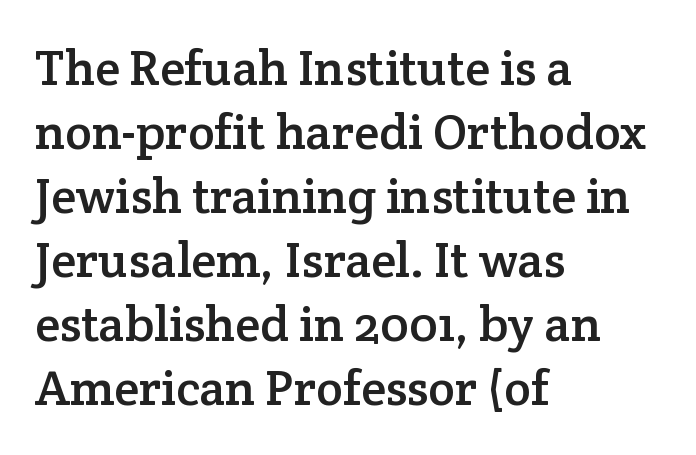
Q: Is the text italic (slanted)? A: No, it is upright.
Q: Is the typeface a serif or a sans-serif typeface? A: Serif.
Q: Is the text underlined? A: No.
Q: How is the paragraph aligned? A: Left-aligned.
Q: Is the spacing between letters normal or unusually wide? A: Normal.
Q: Is the spacing between lines tight, normal or loose? A: Normal.
Q: Width (condensed, normal, or wide)? A: Normal.
Q: Stroke contrast? A: Low.
Q: x-height? A: Medium.
Q: Monospaced? A: No.
